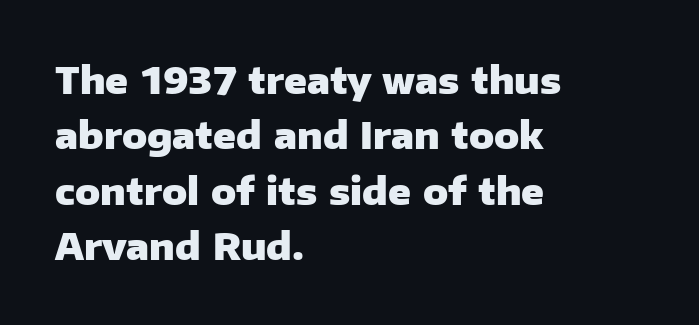
The image shows 37 px heavy sans-serif type, upright; set left-aligned, normal line spacing (1.5x), normal letter spacing, not underlined; low stroke contrast and a medium x-height.
